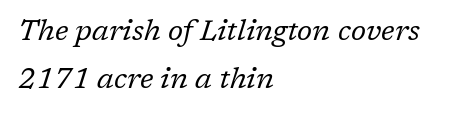
Slant detected: the letters are inclined. Quick note: interline space is typical. The baseline area is clear. What stands out about the letter spacing? Nothing — it is the standard amount. The paragraph has a hard left edge and a soft right edge.
